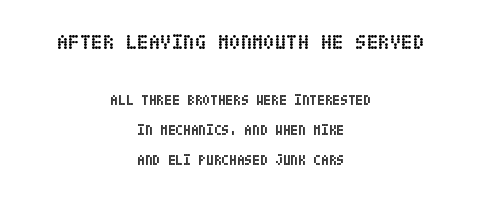
{"italic": "no", "bold": "yes", "underline": "no", "align": "center", "line_spacing": "loose", "line_spacing_ratio": 2.15, "letter_spacing": "normal", "letter_spacing_em": 0.0, "larger_block": "first", "size_ratio": 1.5, "glyph_px": 21}
